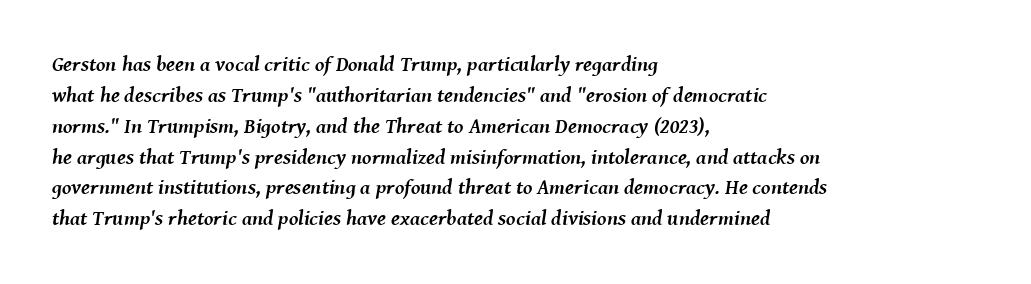
The image shows 21 px bold type, italic (leaning right); set left-aligned, normal line spacing (1.47x), normal letter spacing, not underlined.
